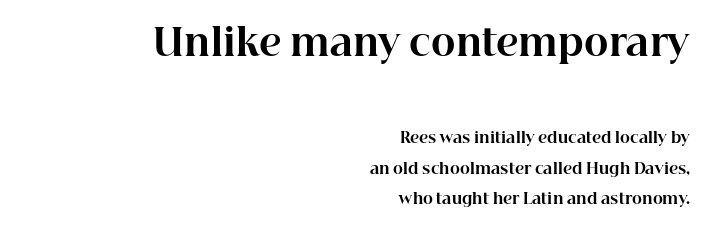
{"serif": "yes", "italic": "no", "bold": "yes", "weight": "bold", "width": "normal", "stroke_contrast": "high", "x_height": "medium", "monospaced": "no", "underline": "no", "align": "right", "line_spacing": "loose", "line_spacing_ratio": 2.04, "letter_spacing": "normal", "letter_spacing_em": 0.0, "larger_block": "first", "size_ratio": 2.47, "glyph_px": 37}
